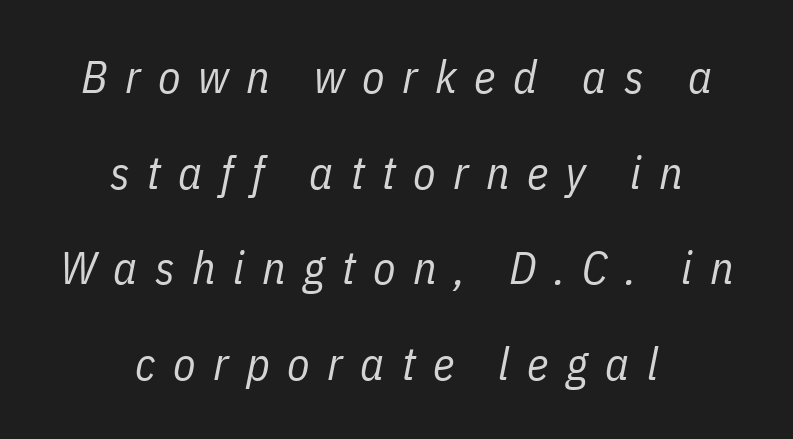
Q: Is the text bold? A: No.
Q: Is the text italic (slanted)? A: Yes, it leans right by about 11 degrees.
Q: Is the text underlined? A: No.
Q: How is the paragraph aligned? A: Centered.
Q: Is the spacing between letters normal or unusually wide? A: Unusually wide.
Q: Is the spacing between lines tight, normal or loose? A: Loose.
Q: Width (condensed, normal, or wide)? A: Condensed.
Q: Stroke contrast? A: Low.
Q: x-height? A: Medium.
Q: Monospaced? A: No.
